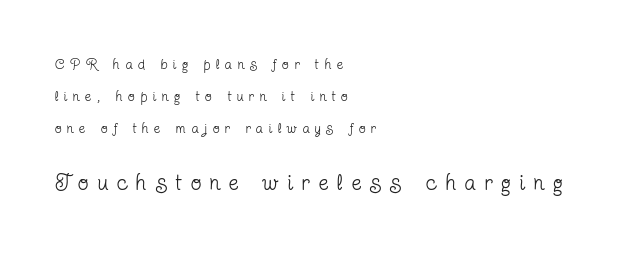
{"italic": "no", "bold": "no", "underline": "no", "align": "left", "line_spacing": "loose", "line_spacing_ratio": 2.3, "letter_spacing": "wide", "letter_spacing_em": 0.4, "larger_block": "second", "size_ratio": 1.57, "glyph_px": 22}
